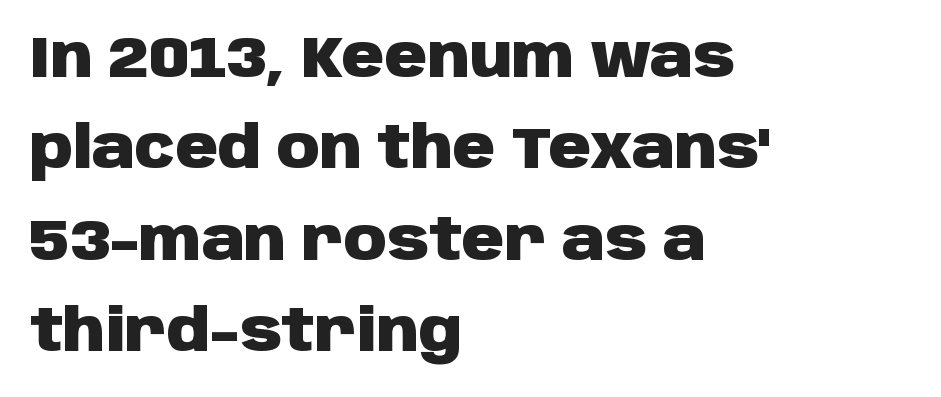
{"serif": "no", "italic": "no", "bold": "yes", "weight": "heavy", "width": "normal", "stroke_contrast": "low", "x_height": "large", "monospaced": "no", "underline": "no", "align": "left", "line_spacing": "normal", "line_spacing_ratio": 1.55, "letter_spacing": "normal", "letter_spacing_em": 0.0, "glyph_px": 59}
